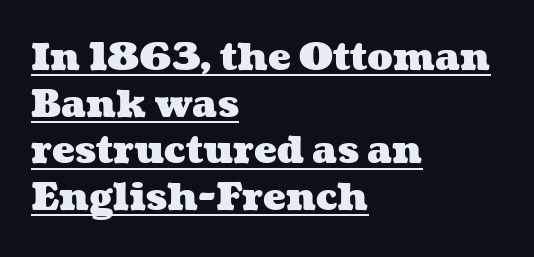
This rendering uses left alignment, leaving the right contour irregular. Honestly, the underline is the first thing you notice here. Thick stems and heavy bowls — unmistakably bold. This rendering leaves character spacing at its baseline value. This sample has the flowing, uneven cadence of proportional lettering.
